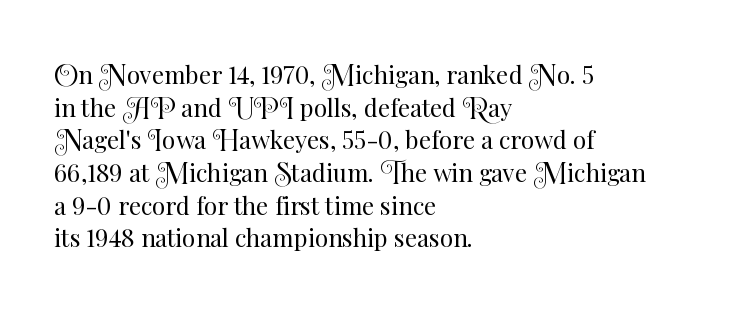
The image shows 24 px text type, upright; set left-aligned, normal line spacing (1.36x), normal letter spacing, not underlined.
